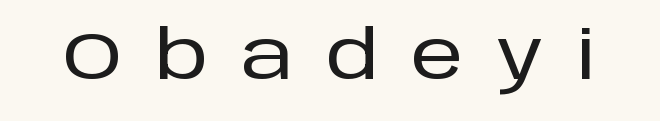
The image shows 67 px sans-serif type, upright; set unusually wide letter spacing (+0.49 em), not underlined; low stroke contrast and a large x-height.
